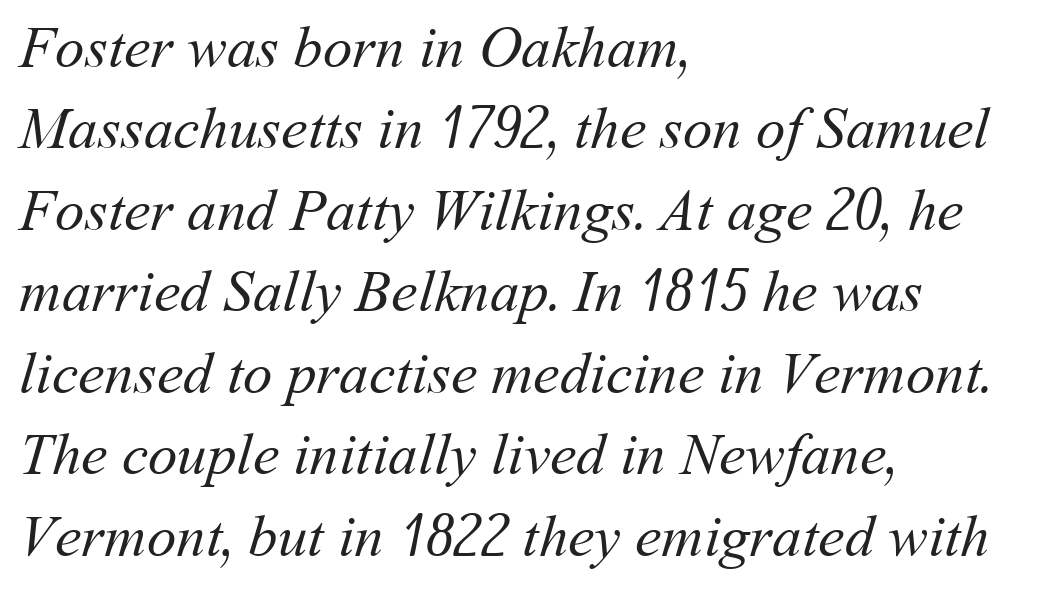
Bare-footed words on every line. Rows of type keep a routine distance in the vertical direction. Spacing verdict: proportional, widths tailored to each character. A quiet, ordinary-to-light weight characterises the typeface. Teacher's note: observe the even left margin — that is flush-left alignment. Students, note that the glyphs here touch the page at normal intervals.
